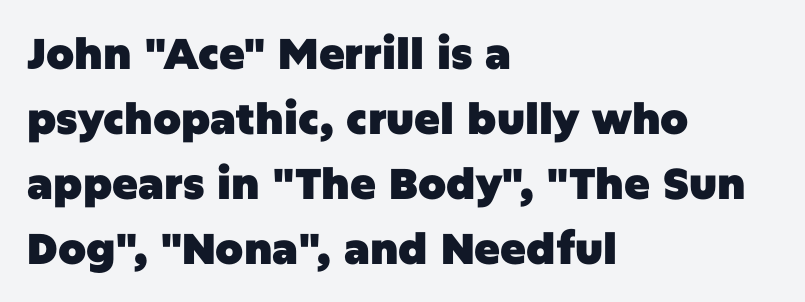
Q: Is the text bold? A: Yes.
Q: Is the text italic (slanted)? A: No, it is upright.
Q: Is the typeface a serif or a sans-serif typeface? A: Sans-serif.
Q: Is the text underlined? A: No.
Q: How is the paragraph aligned? A: Left-aligned.
Q: Is the spacing between letters normal or unusually wide? A: Normal.
Q: Is the spacing between lines tight, normal or loose? A: Normal.
Q: Width (condensed, normal, or wide)? A: Normal.
Q: Stroke contrast? A: Low.
Q: x-height? A: Large.
Q: Monospaced? A: No.
